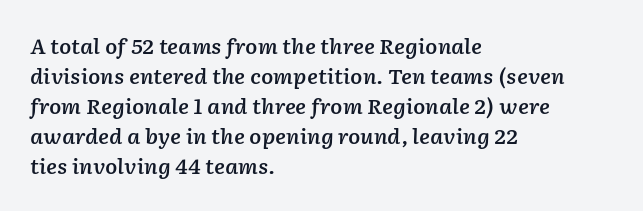
{"italic": "yes", "lean": "right", "slant_degrees": 2, "bold": "semi", "underline": "no", "align": "left", "line_spacing": "normal", "line_spacing_ratio": 1.5, "letter_spacing": "normal", "letter_spacing_em": 0.0, "glyph_px": 20}
